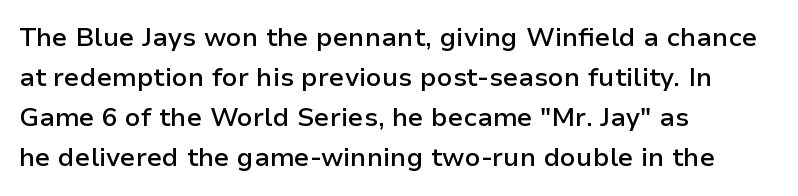
The image shows 26 px text type, upright; set left-aligned, normal line spacing (1.54x), normal letter spacing, not underlined.
